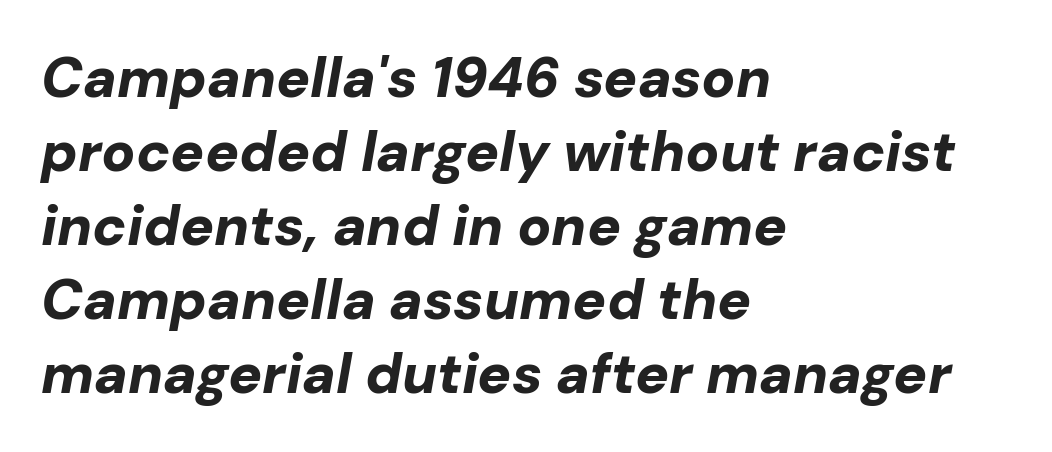
{"italic": "yes", "lean": "right", "slant_degrees": 10, "bold": "yes", "weight": "bold", "width": "normal", "stroke_contrast": "low", "x_height": "medium", "monospaced": "no", "underline": "no", "align": "left", "line_spacing": "normal", "line_spacing_ratio": 1.32, "letter_spacing": "normal", "letter_spacing_em": 0.0, "glyph_px": 56}
